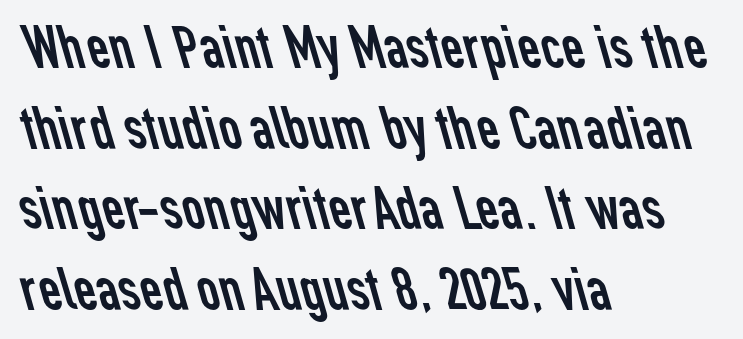
Q: Is the text bold? A: No.
Q: Is the typeface a serif or a sans-serif typeface? A: Sans-serif.
Q: Is the text underlined? A: No.
Q: How is the paragraph aligned? A: Left-aligned.
Q: Is the spacing between letters normal or unusually wide? A: Normal.
Q: Is the spacing between lines tight, normal or loose? A: Normal.
Q: Width (condensed, normal, or wide)? A: Normal.
Q: Stroke contrast? A: Low.
Q: x-height? A: Medium.
Q: Monospaced? A: No.
